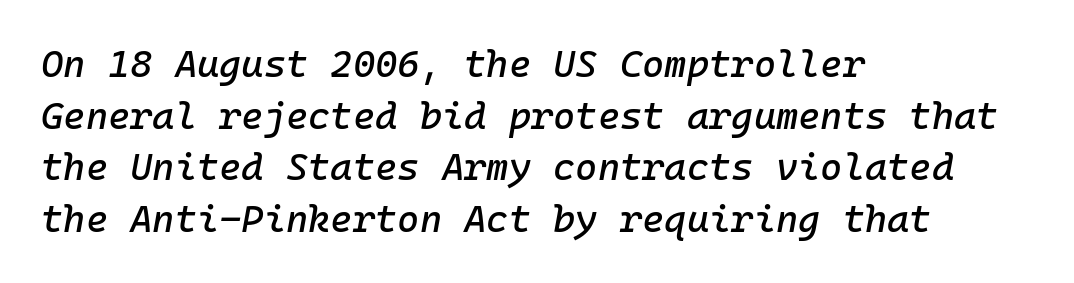
The image shows 38 px text type, italic (leaning right), monospaced; set left-aligned, normal line spacing (1.36x), normal letter spacing, not underlined; low stroke contrast and a medium x-height.
